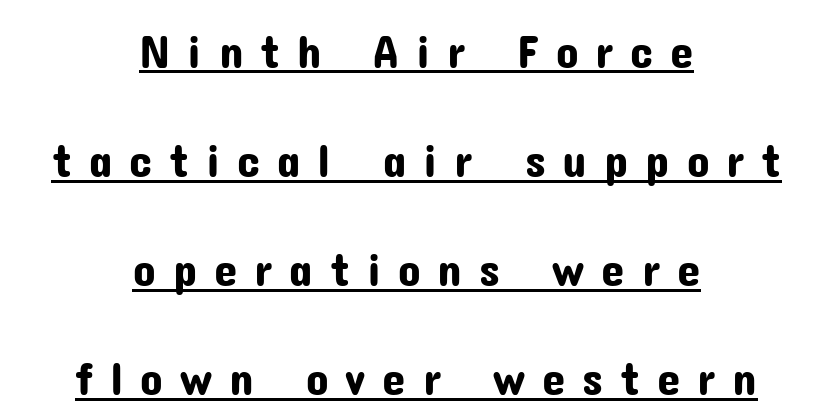
Q: Is the text italic (slanted)? A: No, it is upright.
Q: Is the typeface a serif or a sans-serif typeface? A: Sans-serif.
Q: Is the text underlined? A: Yes.
Q: How is the paragraph aligned? A: Centered.
Q: Is the spacing between letters normal or unusually wide? A: Unusually wide.
Q: Is the spacing between lines tight, normal or loose? A: Loose.
Q: Width (condensed, normal, or wide)? A: Normal.
Q: Stroke contrast? A: Low.
Q: x-height? A: Medium.
Q: Monospaced? A: No.
